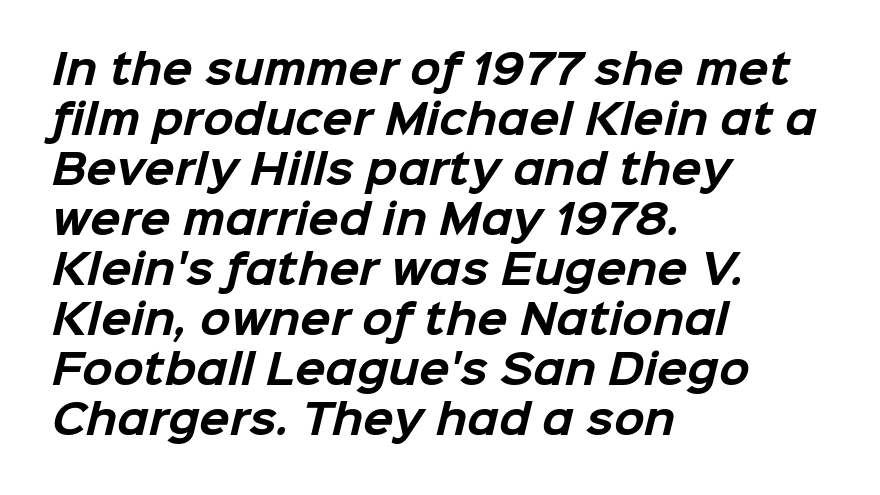
The image shows 40 px bold sans-serif type; set left-aligned, normal line spacing (1.25x), normal letter spacing, not underlined; low stroke contrast and a medium x-height.
